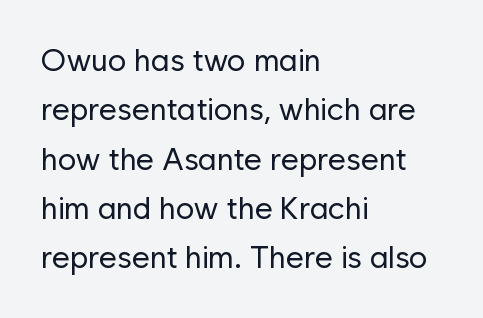
The image shows 31 px regular-weight sans-serif type, upright; set left-aligned, normal line spacing (1.59x), normal letter spacing, not underlined; low stroke contrast and a medium x-height.
